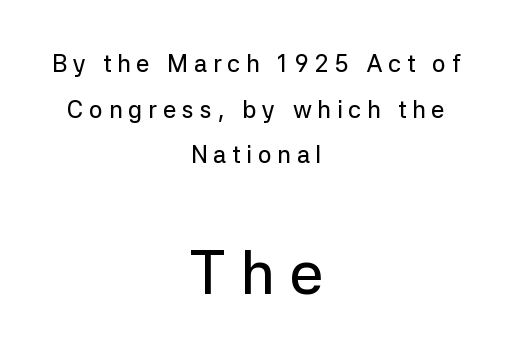
The image shows 61 px sans-serif type, upright; set centered, loose line spacing (1.9x), unusually wide letter spacing (+0.24 em), not underlined; the second (bottom) block is 2.54x larger; low stroke contrast and a medium x-height.
